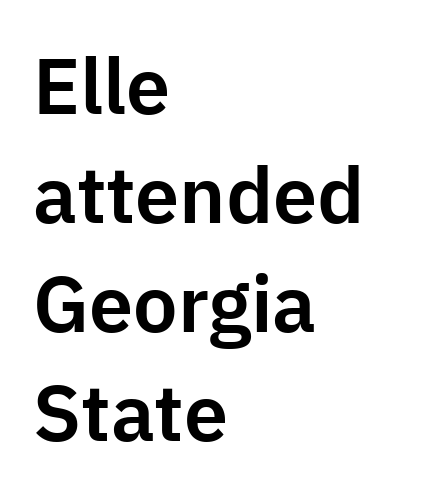
The type family on display is of the sans-serif kind. Vertically, the passage feels balanced, rows spaced as you'd expect. Descenders hang freely into open space. This is the regular roman posture of the typeface.
